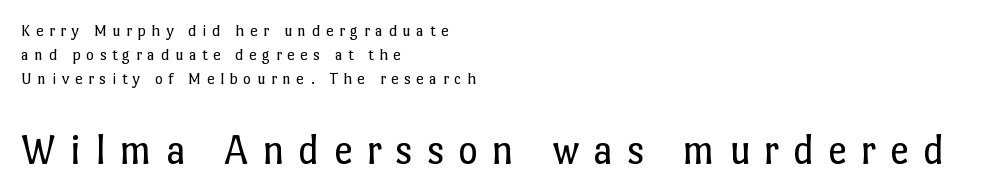
The image shows 43 px regular-weight type, upright; set left-aligned, normal line spacing (1.41x), unusually wide letter spacing (+0.32 em), not underlined; the second (bottom) block is 2.53x larger; low stroke contrast and a medium x-height.
